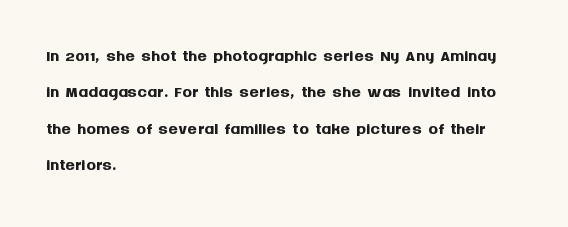
The image shows 24 px bold type, upright; set left-aligned, normal line spacing (1.52x), normal letter spacing, not underlined.
